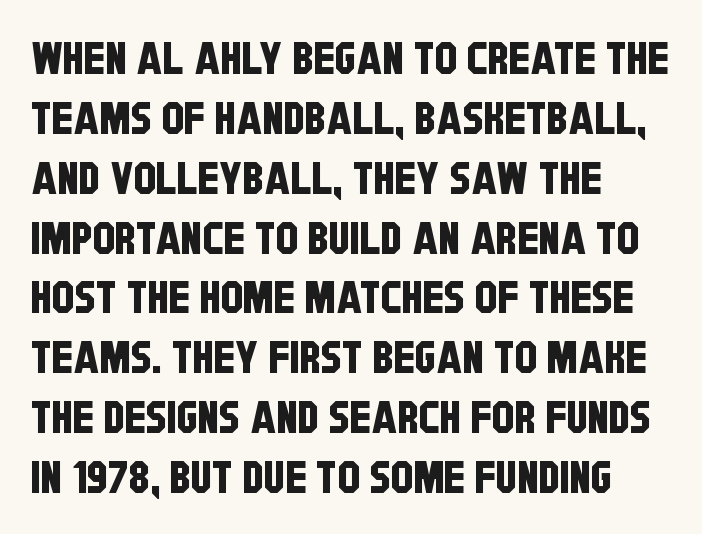
The image shows 45 px condensed sans-serif type; set left-aligned, normal line spacing (1.33x), normal letter spacing, not underlined; low stroke contrast and a large x-height.
